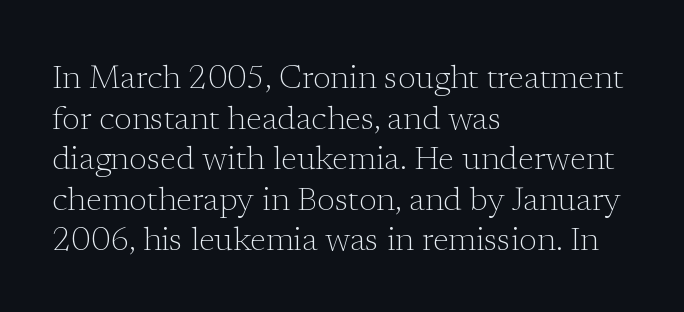
The image shows 33 px light serif type, upright; set left-aligned, line spacing 1.23x, normal letter spacing, not underlined; low stroke contrast and a medium x-height.
